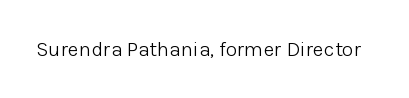
The passage shown is not underscored anywhere. The font's upright variant was chosen for this text. Stems here are at most as thick as an everyday book face. Observe the ordinary spacing: letters are neighbours, not strangers.
